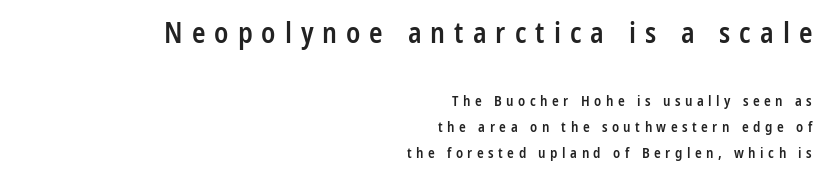
{"serif": "no", "italic": "no", "bold": "semi", "weight": "semibold", "width": "condensed", "stroke_contrast": "low", "x_height": "medium", "monospaced": "no", "underline": "no", "align": "right", "line_spacing_ratio": 1.87, "letter_spacing": "wide", "letter_spacing_em": 0.32, "larger_block": "first", "size_ratio": 2.0, "glyph_px": 28}
